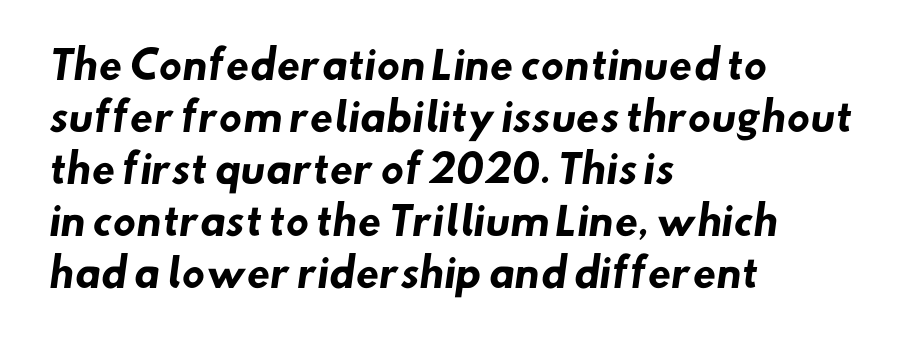
The image shows 38 px heavy sans-serif type; set left-aligned, normal line spacing (1.37x), normal letter spacing, not underlined; low stroke contrast and a small x-height.
